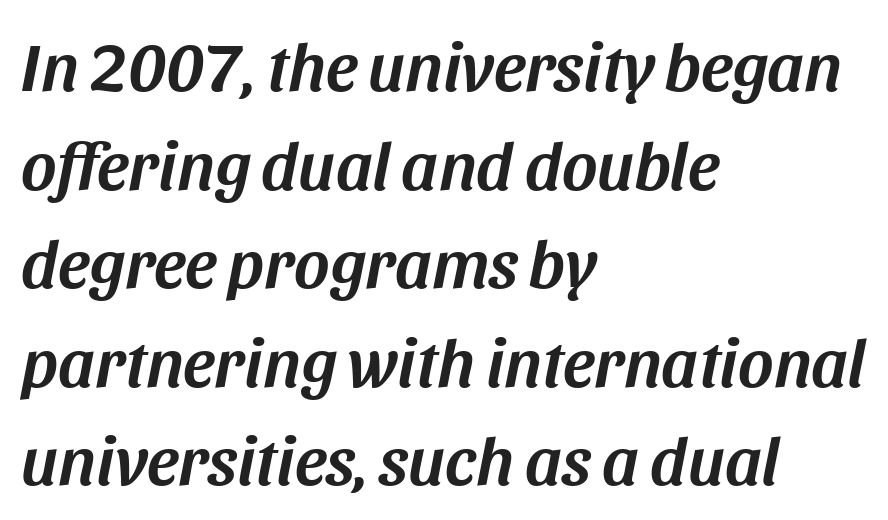
Q: Is the text italic (slanted)? A: Yes, it leans right by about 11 degrees.
Q: Is the text underlined? A: No.
Q: How is the paragraph aligned? A: Left-aligned.
Q: Is the spacing between letters normal or unusually wide? A: Normal.
Q: Is the spacing between lines tight, normal or loose? A: Normal.
Q: Width (condensed, normal, or wide)? A: Normal.
Q: Stroke contrast? A: Medium.
Q: x-height? A: Large.
Q: Monospaced? A: No.
